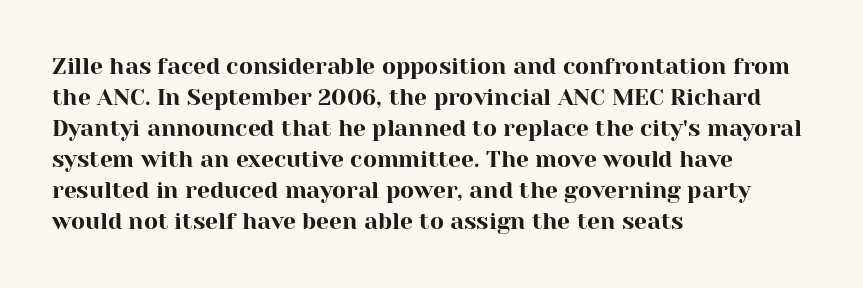
The designer left line spacing at the default. Glance below the letters and you will spot only blank space. The letters sit at their default tracking, neither squeezed nor spread. If you drew a line through each stem, it would be perfectly vertical. The compositor pushed each line to the left boundary.
